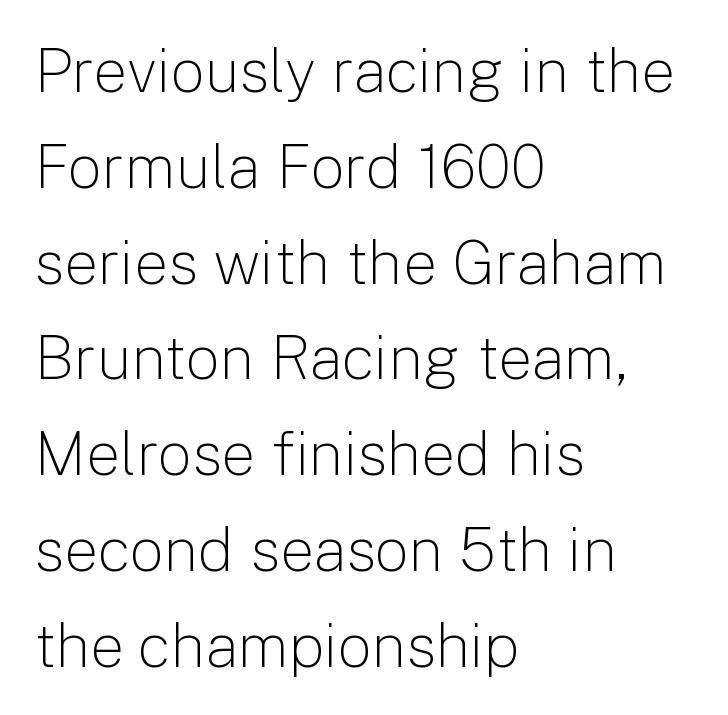
The image shows 61 px light sans-serif type, upright; set left-aligned, normal line spacing (1.57x), normal letter spacing, not underlined; low stroke contrast and a medium x-height.
